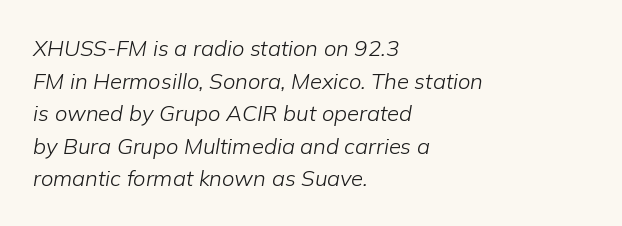
{"italic": "yes", "lean": "right", "slant_degrees": 9, "bold": "no", "underline": "no", "align": "left", "line_spacing": "normal", "line_spacing_ratio": 1.48, "letter_spacing": "normal", "letter_spacing_em": 0.0, "glyph_px": 22}
